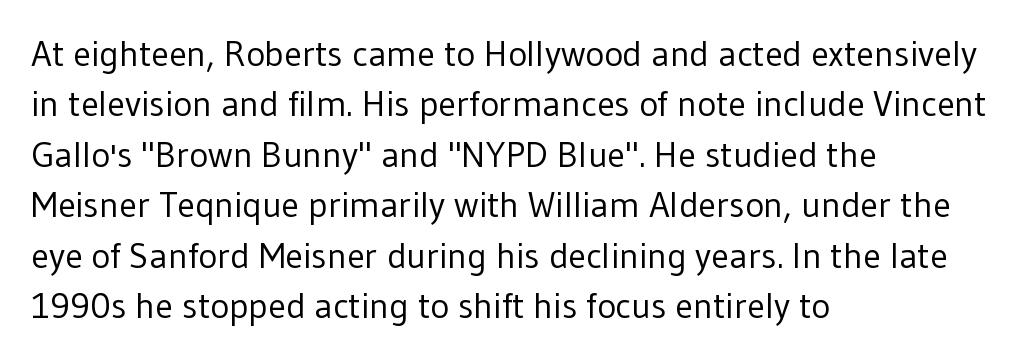
{"serif": "no", "italic": "no", "bold": "no", "weight": "regular", "width": "normal", "stroke_contrast": "low", "x_height": "medium", "monospaced": "no", "underline": "no", "align": "left", "line_spacing": "normal", "line_spacing_ratio": 1.4, "letter_spacing": "normal", "letter_spacing_em": 0.0, "glyph_px": 36}
